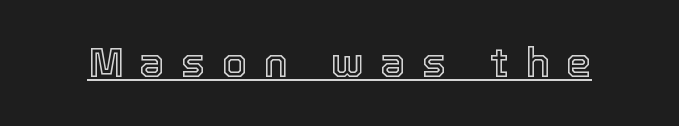
The image shows 41 px text type, upright; set unusually wide letter spacing (+0.39 em), underlined; a medium x-height.
